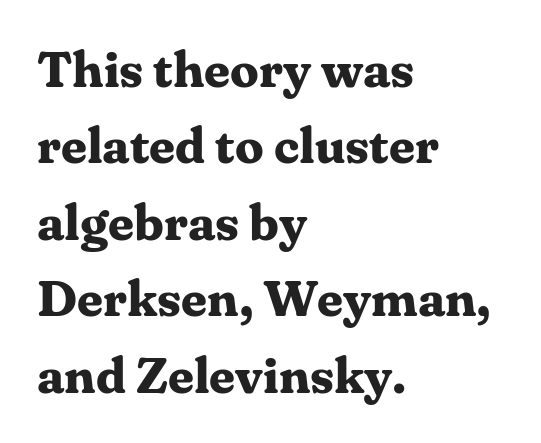
The image shows 51 px bold serif type, upright; set left-aligned, normal line spacing (1.5x), normal letter spacing, not underlined; medium stroke contrast and a medium x-height.
